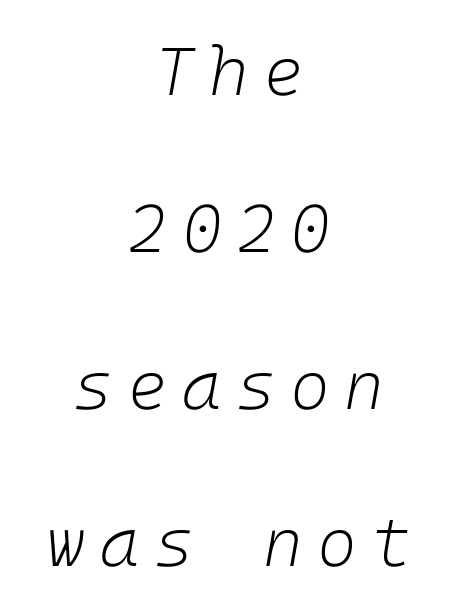
You can tell it's italic because the verticals aren't actually vertical. Compared with typical paragraphs, the rows here are farther apart. Words float on clear page, feet unadorned. Stem width sits at or under what a default text font uses.
